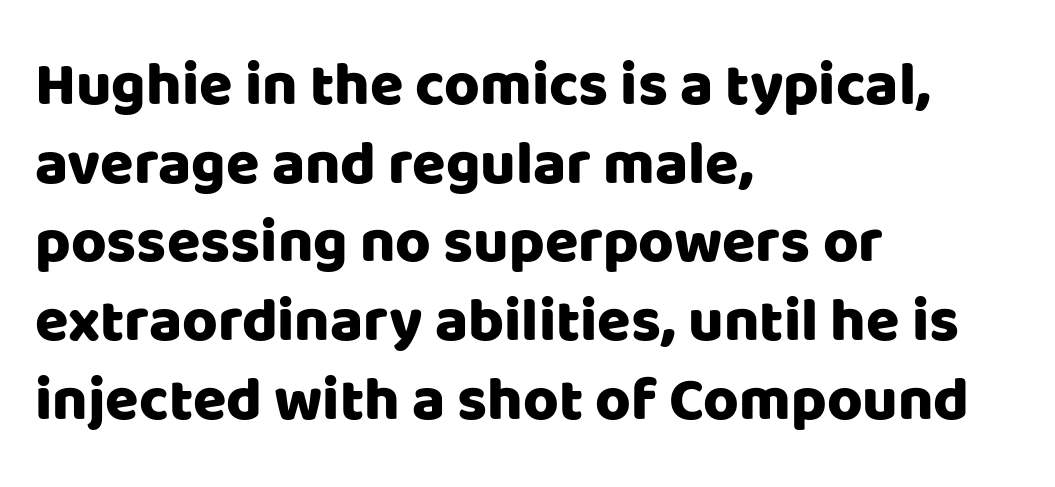
{"serif": "no", "italic": "no", "width": "normal", "stroke_contrast": "low", "x_height": "large", "monospaced": "no", "underline": "no", "align": "left", "line_spacing": "normal", "line_spacing_ratio": 1.29, "letter_spacing": "normal", "letter_spacing_em": 0.0, "glyph_px": 61}
